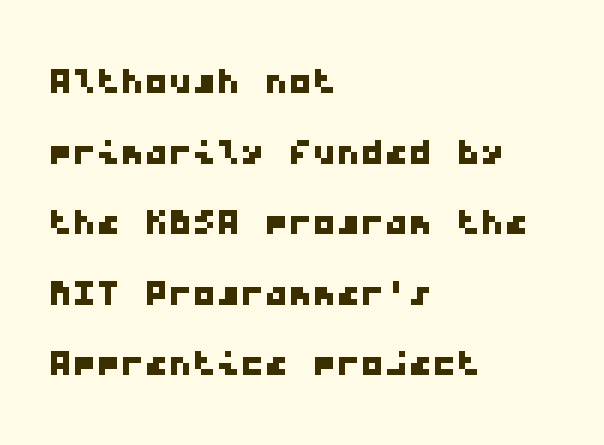
{"serif": "no", "width": "wide", "stroke_contrast": "low", "x_height": "medium", "monospaced": "yes", "underline": "no", "align": "left", "line_spacing": "normal", "line_spacing_ratio": 1.47, "letter_spacing": "normal", "letter_spacing_em": 0.0, "glyph_px": 48}
